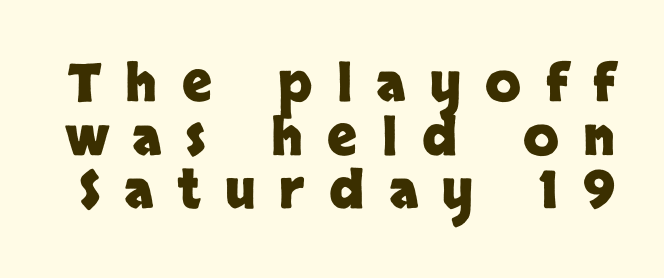
Q: Is the text bold? A: Yes.
Q: Is the text italic (slanted)? A: No, it is upright.
Q: Is the typeface a serif or a sans-serif typeface? A: Sans-serif.
Q: Is the text underlined? A: No.
Q: Is the spacing between letters normal or unusually wide? A: Unusually wide.
Q: Is the spacing between lines tight, normal or loose? A: Tight.
Q: Width (condensed, normal, or wide)? A: Normal.
Q: Stroke contrast? A: Low.
Q: x-height? A: Large.
Q: Monospaced? A: No.
